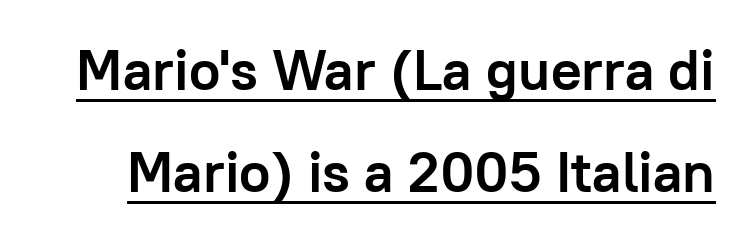
Heavy-handed strokes throughout: this text is bold. Quick note: underline on. Spacing verdict: proportional, widths tailored to each character. Examine the stroke ends and you'll find no serifs.
